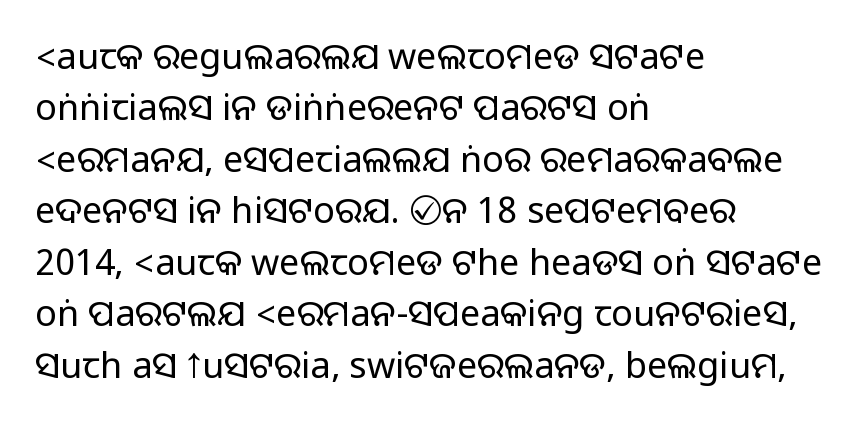
Decoration check: the copy has no underline. The rag falls on the right side of this text block. Glyph-to-glyph distance matches everyday printed text. These lines are composed in type without serifs. This sample has the flowing, uneven cadence of proportional lettering.
